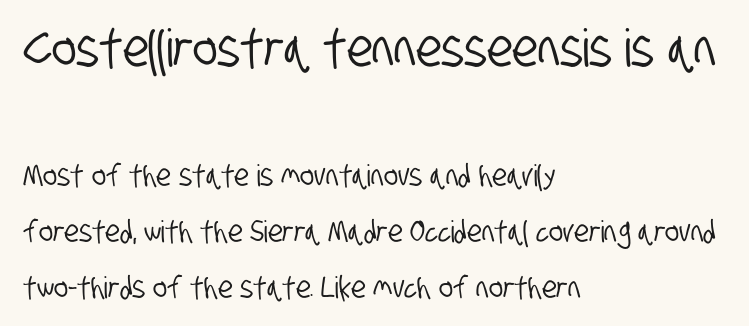
The image shows 52 px condensed sans-serif type; set left-aligned, line spacing 1.86x, normal letter spacing, not underlined; the first (top) block is 1.73x larger; low stroke contrast and a large x-height.
